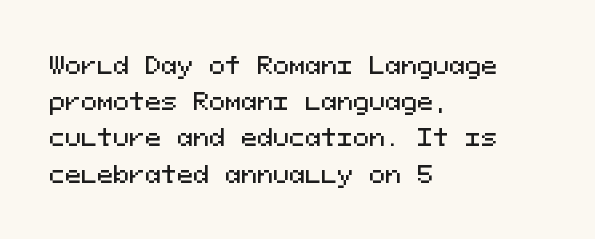
The image shows 24 px text type, upright; set left-aligned, normal line spacing (1.51x), normal letter spacing, not underlined.
